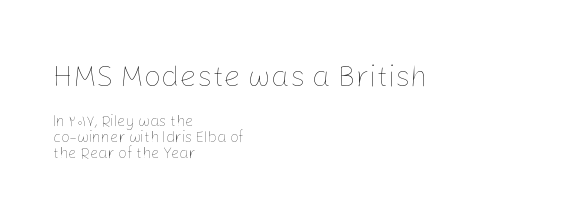
The image shows 30 px thin type, upright; set left-aligned, tight line spacing (1.06x), normal letter spacing, not underlined; the first (top) block is 2.0x larger; low stroke contrast and a medium x-height.
